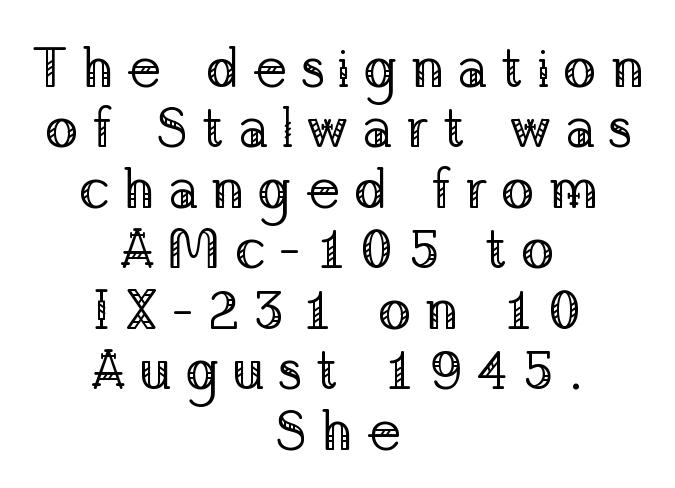
{"serif": "yes", "italic": "no", "bold": "no", "weight": "regular", "width": "normal", "stroke_contrast": "low", "x_height": "medium", "monospaced": "no", "underline": "no", "align": "center", "line_spacing": "tight", "line_spacing_ratio": 1.08, "letter_spacing": "wide", "letter_spacing_em": 0.23, "glyph_px": 56}
